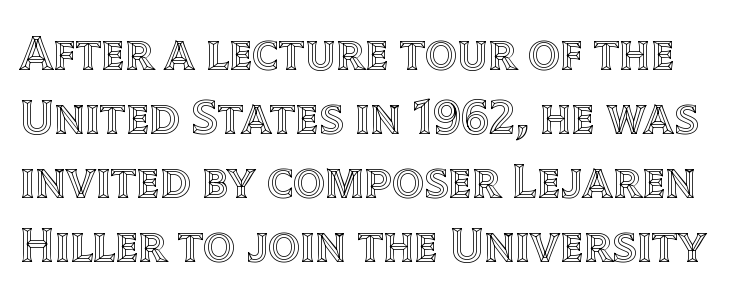
Think of a printed novel: that variable character pitch is what you see here. This rendering features lettering with no underline. Does the leading feel generous? No, just average. Posture: upright roman. Look at the tracking — it's just the regular setting, nothing added.
